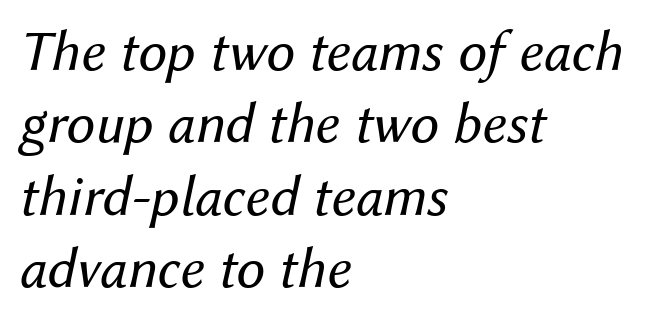
{"italic": "yes", "lean": "right", "slant_degrees": 12, "bold": "no", "weight": "regular", "width": "normal", "stroke_contrast": "medium", "x_height": "medium", "monospaced": "no", "underline": "no", "align": "left", "line_spacing": "normal", "line_spacing_ratio": 1.25, "letter_spacing": "normal", "letter_spacing_em": 0.0, "glyph_px": 58}
